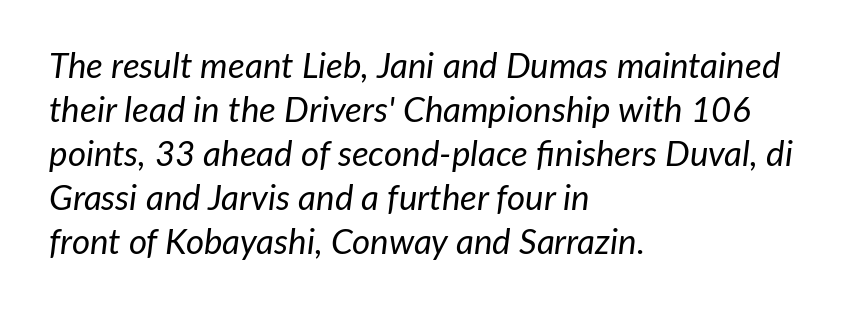
Descenders are the only things crossing below the line. Observe the ordinary spacing: letters are neighbours, not strangers. Every character sits at an angle, as italics do. Is there much room between lines? A standard amount, neither cramped nor airy. Think of a printed novel: that variable character pitch is what you see here.
